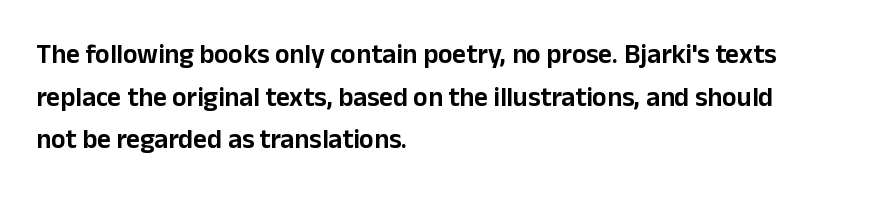
{"italic": "no", "underline": "no", "align": "left", "line_spacing": "normal", "line_spacing_ratio": 1.58, "letter_spacing": "normal", "letter_spacing_em": 0.0, "glyph_px": 27}
